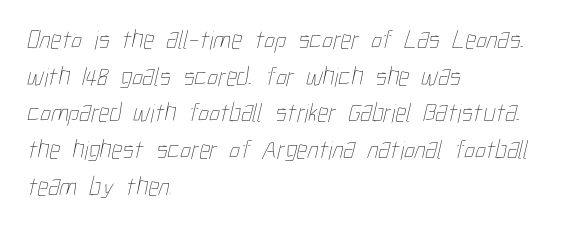
The image shows 27 px text type; set left-aligned, normal line spacing (1.36x), normal letter spacing, not underlined.
